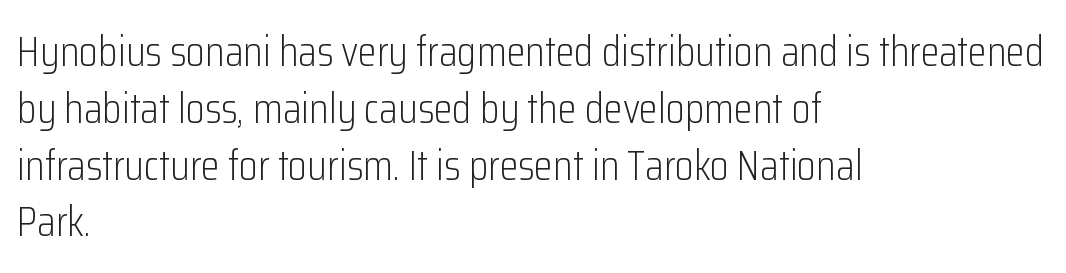
Q: Is the text bold? A: No.
Q: Is the text italic (slanted)? A: No, it is upright.
Q: Is the typeface a serif or a sans-serif typeface? A: Sans-serif.
Q: Is the text underlined? A: No.
Q: How is the paragraph aligned? A: Left-aligned.
Q: Is the spacing between letters normal or unusually wide? A: Normal.
Q: Is the spacing between lines tight, normal or loose? A: Normal.
Q: Width (condensed, normal, or wide)? A: Condensed.
Q: Stroke contrast? A: Low.
Q: x-height? A: Medium.
Q: Monospaced? A: No.
